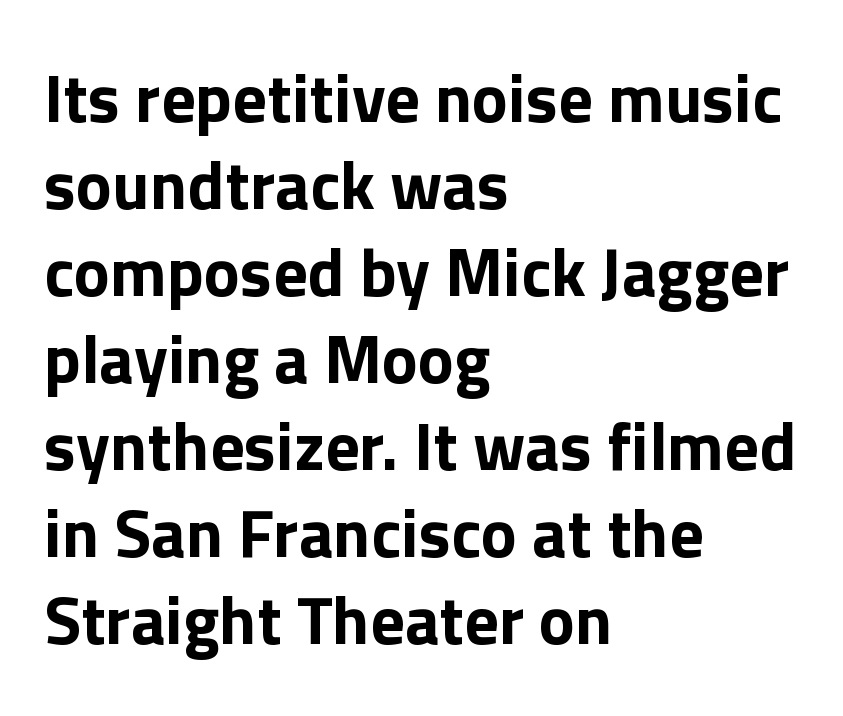
The image shows 68 px bold sans-serif type, upright; set left-aligned, normal line spacing (1.28x), normal letter spacing, not underlined; a medium x-height.
